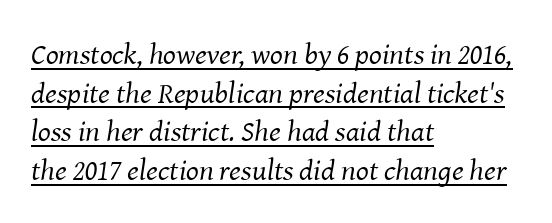
{"serif": "yes", "italic": "yes", "lean": "right", "slant_degrees": 8, "bold": "no", "weight": "regular", "width": "normal", "stroke_contrast": "medium", "x_height": "medium", "monospaced": "no", "underline": "yes", "align": "left", "line_spacing": "normal", "line_spacing_ratio": 1.29, "letter_spacing": "normal", "letter_spacing_em": 0.0, "glyph_px": 30}
